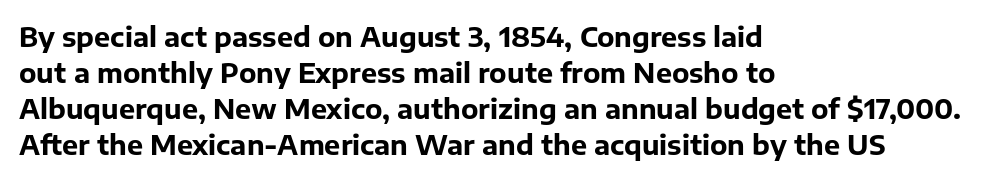
Is there much room between lines? A standard amount, neither cramped nor airy. This rendering features lettering with no underline. The typography opts for an upright posture over an oblique one. Standard letterfit; no display-style spreading of the glyphs. Line starts are locked; line ends wander. Heavy-handed strokes throughout: this text is bold.
